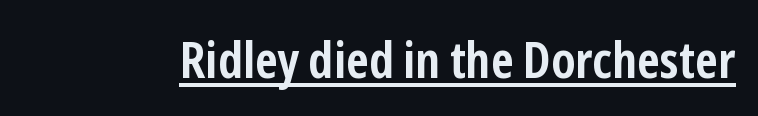
The horizontal fit of the characters is conventional and even. Strokes here are thick enough to call this a true bold. No italicization has been applied; the sample stays upright. Note: no serifs on the glyphs. Spacing verdict: proportional, widths tailored to each character.
